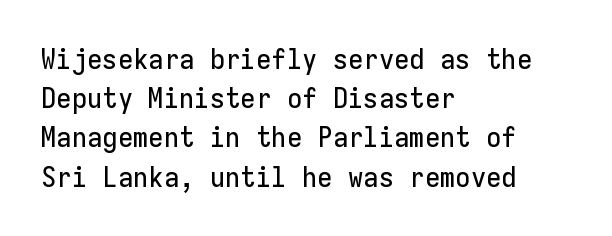
Does the type have serifs? No, each stem ends abruptly. The lines in this sample share a left origin and differ only in where they stop. Descenders hang freely into open space. The letters stand straight up with perfectly vertical stems. Regarding leading, the lines here are spaced in the standard way. The gaps between neighbouring characters are ordinary and unremarkable.
